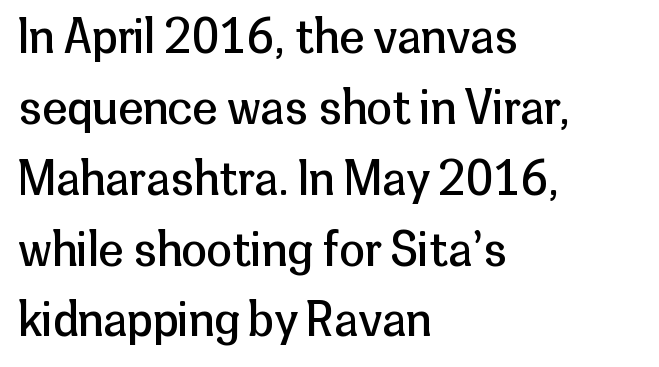
The image shows 46 px regular-weight sans-serif type, upright; set left-aligned, normal line spacing (1.54x), normal letter spacing, not underlined; low stroke contrast and a medium x-height.
